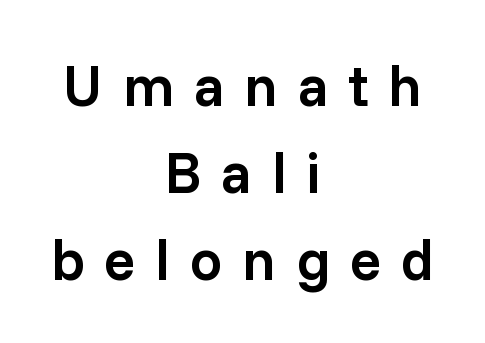
Caption: multi-line text, centered on the measure. The font's upright variant was chosen for this text. Successive baselines arrive at the customary interval. The font family rendered here belongs to the sans-serif group.
